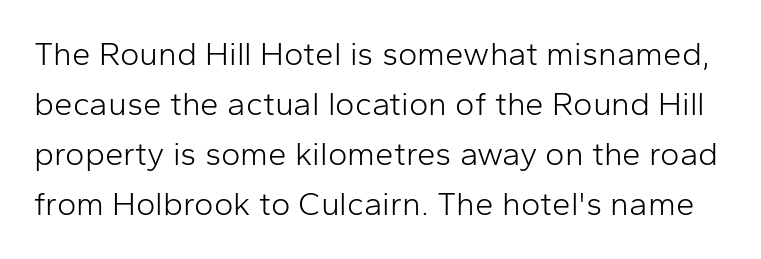
{"serif": "no", "italic": "no", "bold": "no", "weight": "light", "width": "normal", "stroke_contrast": "low", "x_height": "medium", "monospaced": "no", "underline": "no", "line_spacing": "normal", "line_spacing_ratio": 1.52, "letter_spacing": "normal", "letter_spacing_em": 0.0, "glyph_px": 33}
